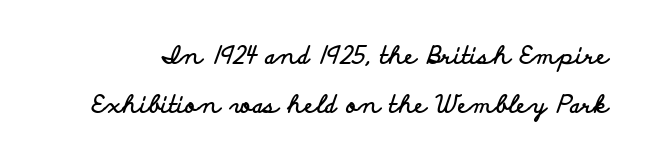
Q: Is the text bold? A: Yes.
Q: Is the text italic (slanted)? A: Yes.
Q: Is the text underlined? A: No.
Q: Is the spacing between letters normal or unusually wide? A: Normal.
Q: Is the spacing between lines tight, normal or loose? A: Loose.
